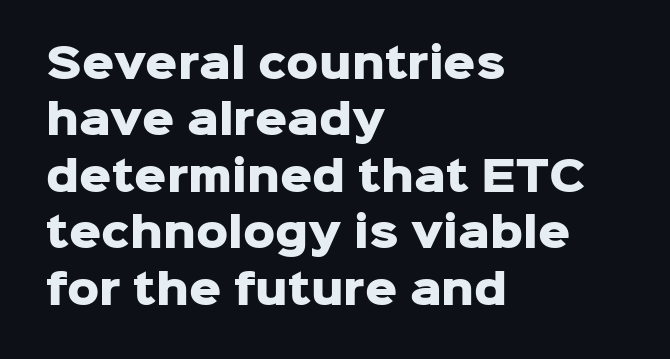
{"serif": "no", "italic": "no", "bold": "yes", "weight": "heavy", "width": "normal", "stroke_contrast": "low", "x_height": "medium", "monospaced": "no", "underline": "no", "align": "left", "line_spacing": "normal", "line_spacing_ratio": 1.41, "letter_spacing": "normal", "letter_spacing_em": 0.0, "glyph_px": 40}
